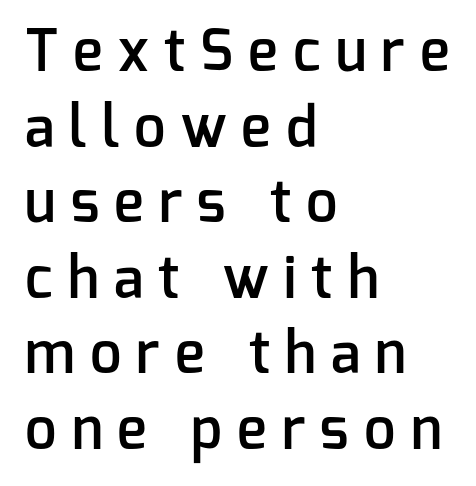
Q: Is the text bold? A: Semi-bold.
Q: Is the text italic (slanted)? A: No, it is upright.
Q: Is the typeface a serif or a sans-serif typeface? A: Sans-serif.
Q: Is the text underlined? A: No.
Q: How is the paragraph aligned? A: Left-aligned.
Q: Is the spacing between letters normal or unusually wide? A: Unusually wide.
Q: Is the spacing between lines tight, normal or loose? A: Normal.
Q: Width (condensed, normal, or wide)? A: Normal.
Q: Stroke contrast? A: Low.
Q: x-height? A: Medium.
Q: Monospaced? A: No.
